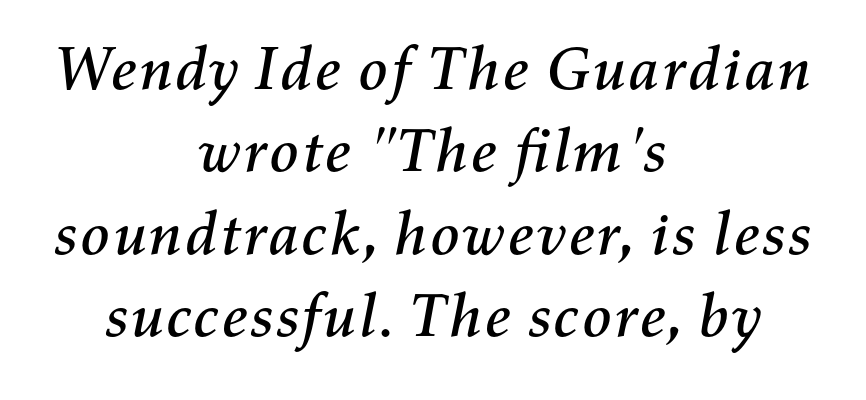
{"italic": "yes", "lean": "right", "slant_degrees": 11, "width": "normal", "stroke_contrast": "medium", "x_height": "medium", "monospaced": "no", "underline": "no", "align": "center", "line_spacing": "normal", "line_spacing_ratio": 1.35, "letter_spacing": "normal", "letter_spacing_em": 0.0, "glyph_px": 61}
